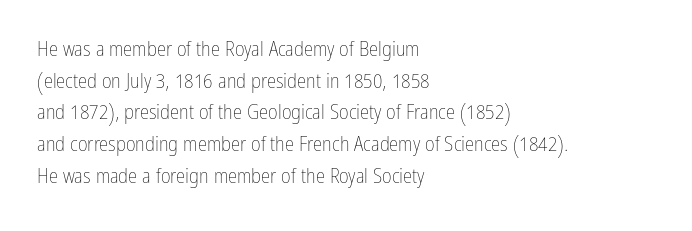
Style check: upright. Leftover space on each line is placed entirely after the last word. The rows are spaced the way most documents space them. The font is comparable to plain body text, perhaps lighter. Honestly, there is no underline to notice here at all. Nobody touched the tracking dial on this one.
